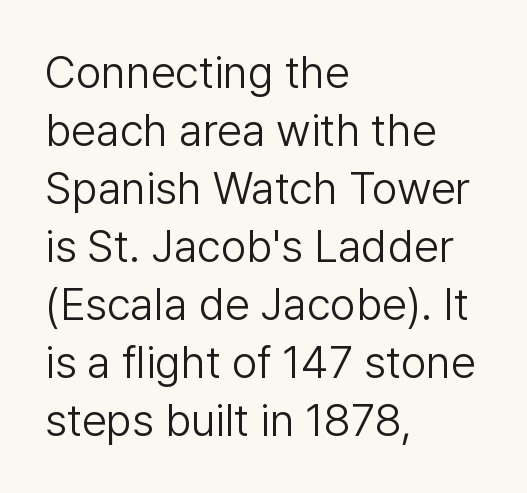
The image shows 45 px light sans-serif type, upright; set left-aligned, normal line spacing (1.29x), normal letter spacing, not underlined; low stroke contrast and a medium x-height.
